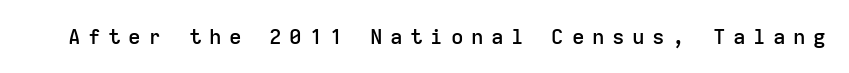
Ordinary non-slanted type is in use. The passage shown is not underscored anywhere. You could only call the tracking loose — the letters float apart. The letters are semibold — heavier than regular but short of a full bold.
